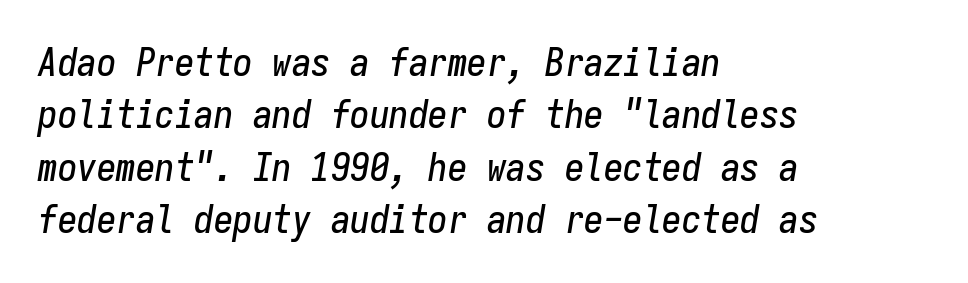
Q: Is the text italic (slanted)? A: Yes, it leans right by about 9 degrees.
Q: Is the text underlined? A: No.
Q: How is the paragraph aligned? A: Left-aligned.
Q: Is the spacing between letters normal or unusually wide? A: Normal.
Q: Is the spacing between lines tight, normal or loose? A: Normal.
Q: Width (condensed, normal, or wide)? A: Condensed.
Q: Stroke contrast? A: Low.
Q: x-height? A: Medium.
Q: Monospaced? A: Yes.
